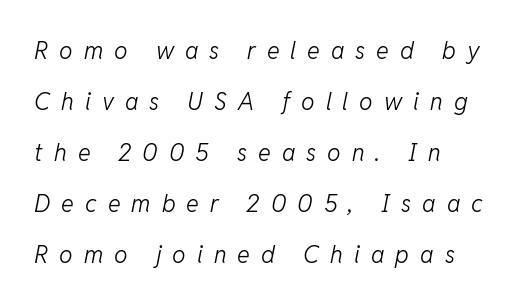
{"italic": "yes", "lean": "right", "slant_degrees": 11, "bold": "no", "underline": "no", "line_spacing": "loose", "line_spacing_ratio": 2.12, "letter_spacing": "wide", "letter_spacing_em": 0.46, "glyph_px": 24}
